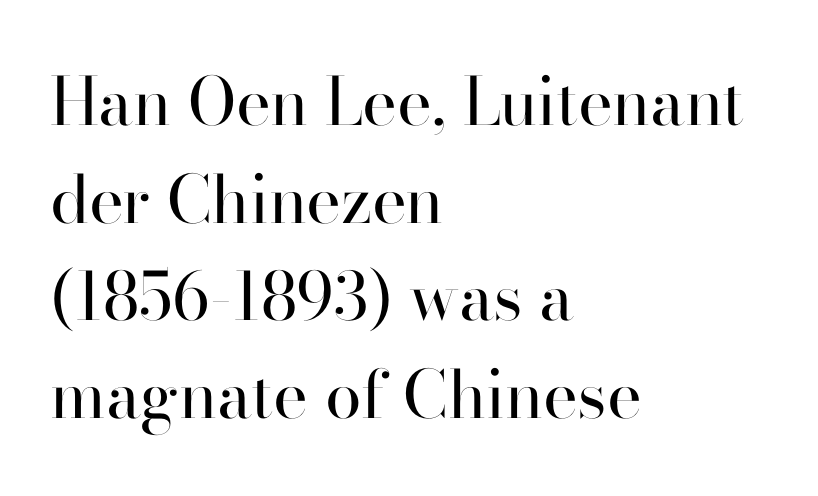
Reading down the column, the eye jumps a familiar distance to each next line. The line texture is even and compact thanks to regular tracking. This reads as an unemphasized weight, regular at the heaviest. Line starts are locked; line ends wander. If you drew a line through each stem, it would be perfectly vertical.
